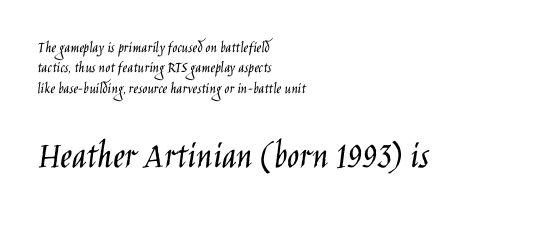
There is no visible air inserted between adjacent glyphs. Unbolded letterforms with no extra heft. Has an underline been added? It has not.
